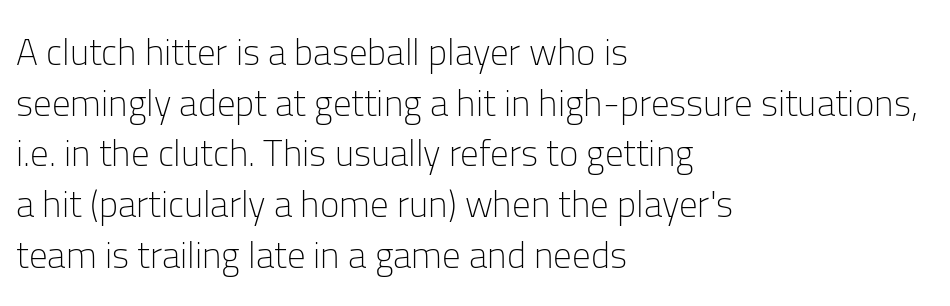
The image shows 37 px light sans-serif type, upright; set left-aligned, normal line spacing (1.37x), normal letter spacing, not underlined; low stroke contrast and a medium x-height.
